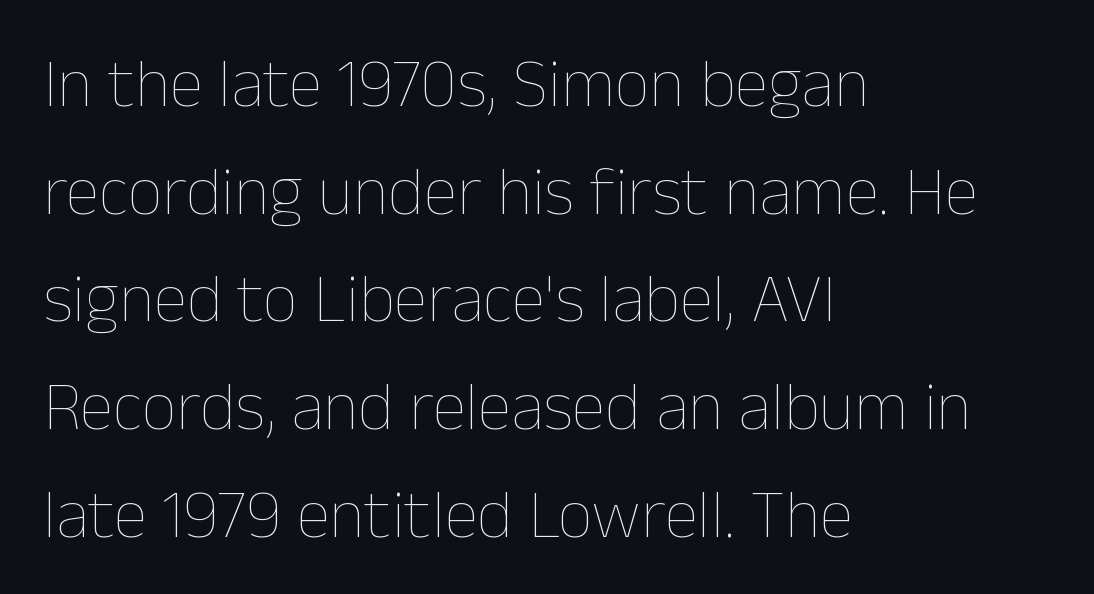
{"italic": "no", "bold": "no", "weight": "thin", "width": "normal", "stroke_contrast": "low", "x_height": "medium", "monospaced": "no", "underline": "no", "align": "left", "line_spacing": "normal", "line_spacing_ratio": 1.56, "letter_spacing": "normal", "letter_spacing_em": 0.0, "glyph_px": 69}
